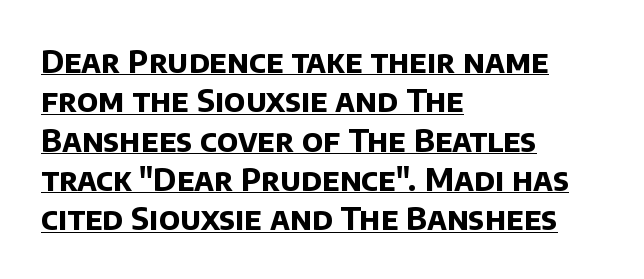
Serif or sans? Sans — the stroke terminals are bare. Horizontal alignment here is leftward, the default for most running prose. Does extra space separate the letters? No, they use regular spacing. Is there much room between lines? A standard amount, neither cramped nor airy.
